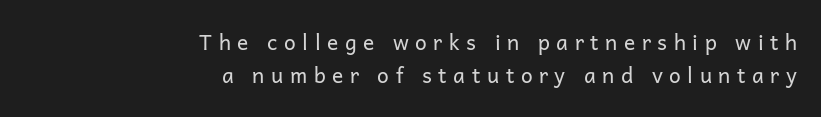
Vertical stems look standard width or narrower in stroke. Vertical spacing — default. Notice how the passage keeps a crisp vertical edge on the right only. Characters follow at a spacing far wider than the type designer built in.
